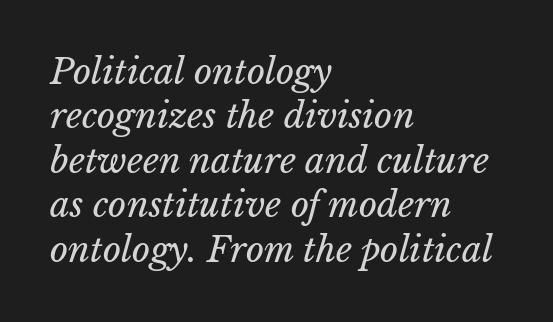
The image shows 35 px regular-weight type; set left-aligned, normal line spacing (1.27x), normal letter spacing, not underlined; low stroke contrast and a medium x-height.
